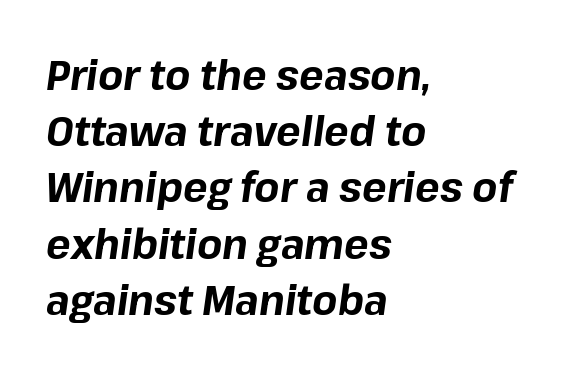
Q: Is the text bold? A: Yes.
Q: Is the text italic (slanted)? A: Yes, it leans right by about 8 degrees.
Q: Is the text underlined? A: No.
Q: How is the paragraph aligned? A: Left-aligned.
Q: Is the spacing between letters normal or unusually wide? A: Normal.
Q: Is the spacing between lines tight, normal or loose? A: Normal.
Q: Width (condensed, normal, or wide)? A: Normal.
Q: Stroke contrast? A: Low.
Q: x-height? A: Medium.
Q: Monospaced? A: No.
